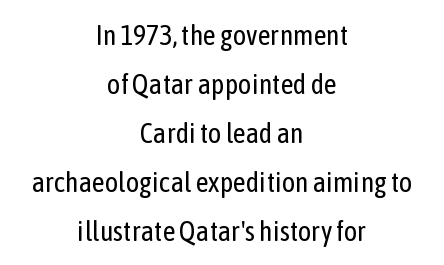
Q: Is the text bold? A: No.
Q: Is the text italic (slanted)? A: No, it is upright.
Q: Is the typeface a serif or a sans-serif typeface? A: Sans-serif.
Q: Is the text underlined? A: No.
Q: How is the paragraph aligned? A: Centered.
Q: Is the spacing between letters normal or unusually wide? A: Normal.
Q: Width (condensed, normal, or wide)? A: Condensed.
Q: Stroke contrast? A: Low.
Q: x-height? A: Medium.
Q: Monospaced? A: No.
